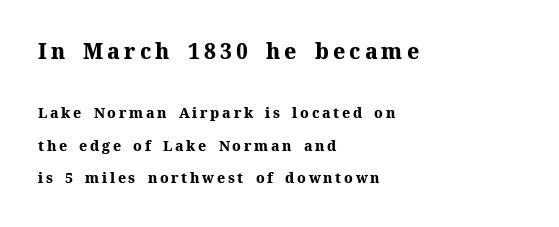
{"italic": "no", "bold": "yes", "underline": "no", "align": "left", "line_spacing": "loose", "line_spacing_ratio": 2.34, "larger_block": "first", "size_ratio": 1.5, "glyph_px": 21}
